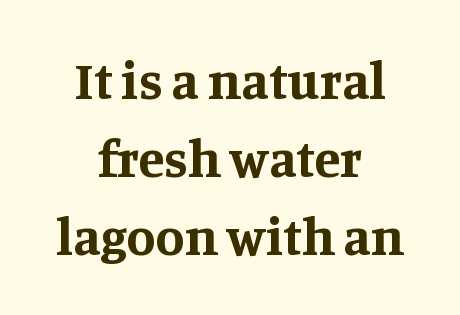
The image shows 53 px bold serif type, upright; set centered, normal line spacing (1.47x), normal letter spacing, not underlined; medium stroke contrast and a large x-height.
